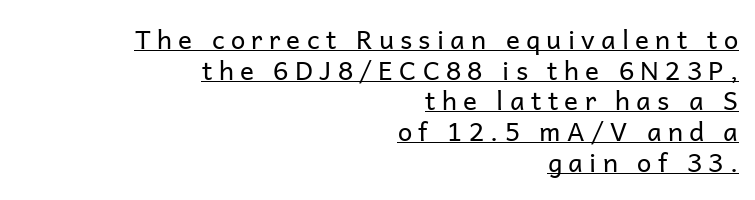
This is underlined copy, the kind a proofreader might mark for attention. A flush-right, rag-left setting is used for this passage. Tracking value appears strongly positive — letters spread wide. Posture: upright roman.
